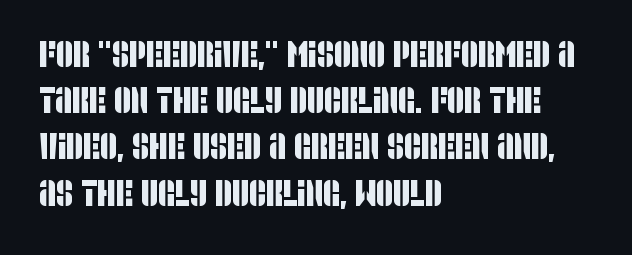
Q: Is the typeface a serif or a sans-serif typeface? A: Sans-serif.
Q: Is the text underlined? A: No.
Q: How is the paragraph aligned? A: Left-aligned.
Q: Is the spacing between letters normal or unusually wide? A: Normal.
Q: Is the spacing between lines tight, normal or loose? A: Normal.
Q: Width (condensed, normal, or wide)? A: Condensed.
Q: Stroke contrast? A: Low.
Q: x-height? A: Large.
Q: Monospaced? A: No.
